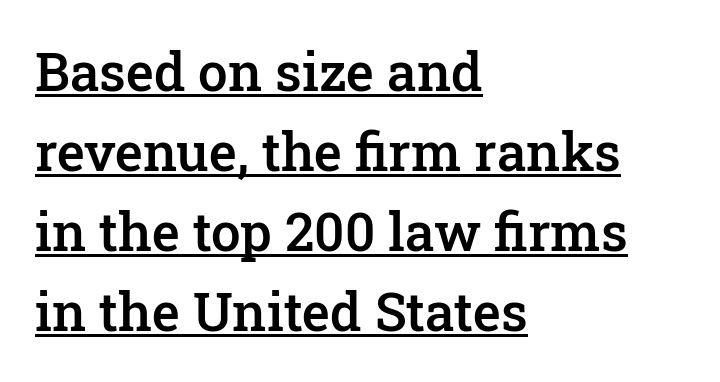
Q: Is the text bold? A: Semi-bold.
Q: Is the text italic (slanted)? A: No, it is upright.
Q: Is the typeface a serif or a sans-serif typeface? A: Serif.
Q: Is the text underlined? A: Yes.
Q: How is the paragraph aligned? A: Left-aligned.
Q: Is the spacing between letters normal or unusually wide? A: Normal.
Q: Is the spacing between lines tight, normal or loose? A: Normal.
Q: Width (condensed, normal, or wide)? A: Normal.
Q: Stroke contrast? A: Low.
Q: x-height? A: Medium.
Q: Monospaced? A: No.
